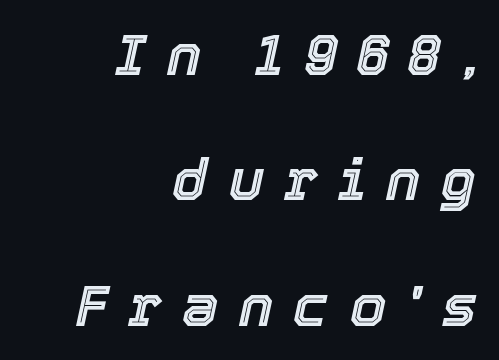
Q: Is the text italic (slanted)? A: Yes, it leans right by about 12 degrees.
Q: Is the text underlined? A: No.
Q: How is the paragraph aligned? A: Right-aligned.
Q: Is the spacing between letters normal or unusually wide? A: Unusually wide.
Q: Is the spacing between lines tight, normal or loose? A: Loose.
Q: Width (condensed, normal, or wide)? A: Normal.
Q: x-height? A: Medium.
Q: Monospaced? A: No.
